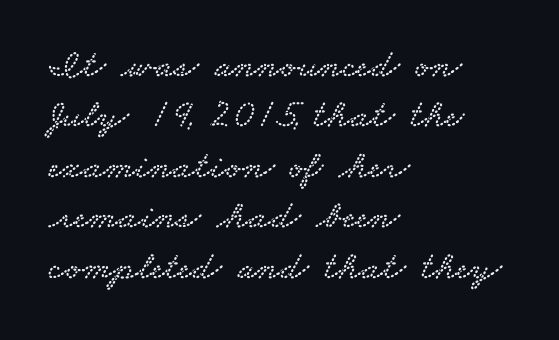
Q: Is the text underlined? A: No.
Q: How is the paragraph aligned? A: Left-aligned.
Q: Is the spacing between letters normal or unusually wide? A: Normal.
Q: Is the spacing between lines tight, normal or loose? A: Normal.
Q: Width (condensed, normal, or wide)? A: Wide.
Q: Stroke contrast? A: Low.
Q: x-height? A: Small.
Q: Monospaced? A: No.
